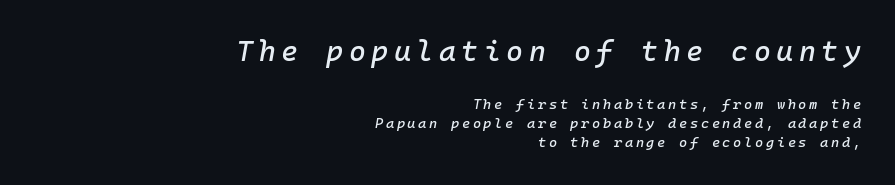
The face used here is monospaced, like something from a code editor. Look at the glyph heights: the upper group is clearly the bigger setting. Quick note: italic. Leftover space on each line is placed entirely before the opening word. What's the leading like? Ordinary, nothing unusual.
